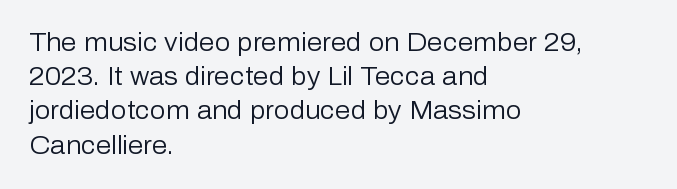
Q: Is the text bold? A: No.
Q: Is the text italic (slanted)? A: No, it is upright.
Q: Is the text underlined? A: No.
Q: How is the paragraph aligned? A: Left-aligned.
Q: Is the spacing between letters normal or unusually wide? A: Normal.
Q: Is the spacing between lines tight, normal or loose? A: Normal.
